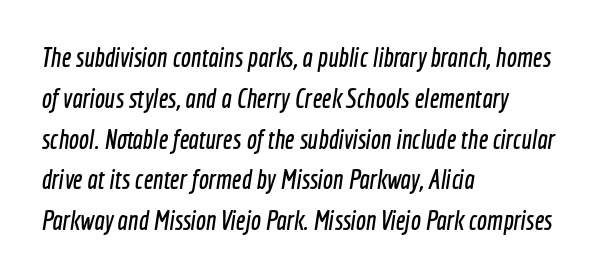
{"underline": "no", "align": "left", "line_spacing": "normal", "line_spacing_ratio": 1.51, "letter_spacing": "normal", "letter_spacing_em": 0.0, "glyph_px": 27}
